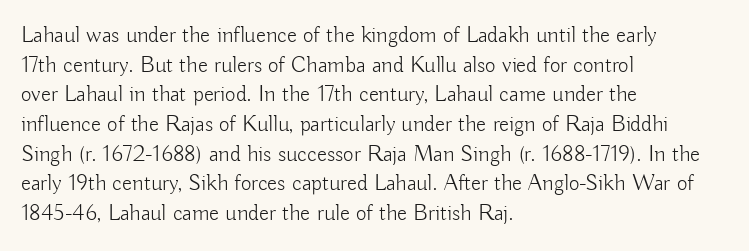
The image shows 23 px text type, upright; set left-aligned, normal line spacing (1.29x), normal letter spacing, not underlined.
